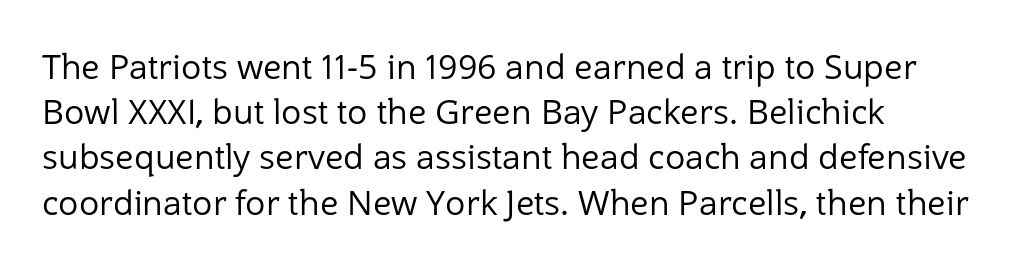
Q: Is the text bold? A: No.
Q: Is the text italic (slanted)? A: No, it is upright.
Q: Is the typeface a serif or a sans-serif typeface? A: Sans-serif.
Q: Is the text underlined? A: No.
Q: Is the spacing between letters normal or unusually wide? A: Normal.
Q: Is the spacing between lines tight, normal or loose? A: Normal.
Q: Width (condensed, normal, or wide)? A: Normal.
Q: Stroke contrast? A: Low.
Q: x-height? A: Medium.
Q: Monospaced? A: No.
